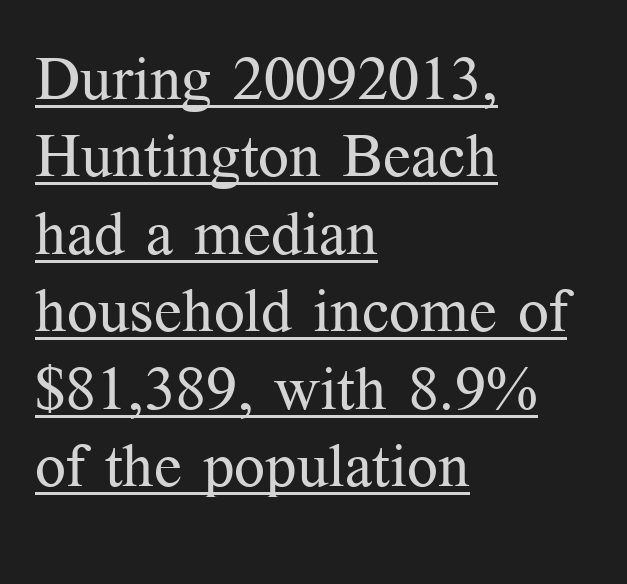
Inter-character spacing is left at the font's built-in metrics. These lines stack with their left ends in a neat column. Each stroke keeps to a modest, everyday thickness or less. What decoration does the sample have? An underline. Upright lettering throughout.
